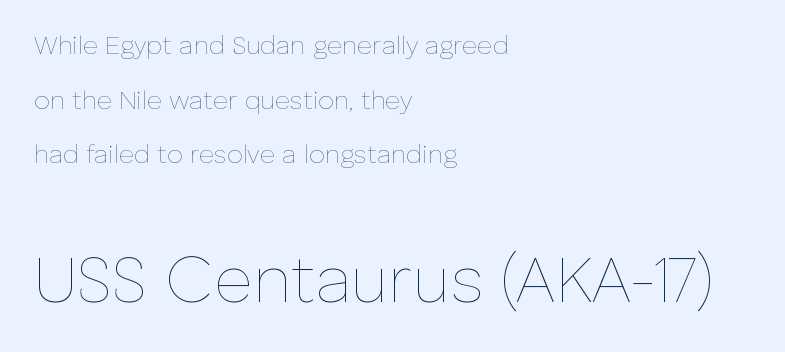
The leading is generous, giving the passage an open texture. Compare the two chunks: the lower has the greater cap height. Style check: upright. The lines in this sample share a left origin and differ only in where they stop.
